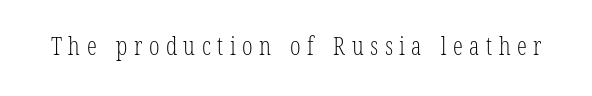
The image shows 25 px text type; set unusually wide letter spacing (+0.26 em), not underlined.
